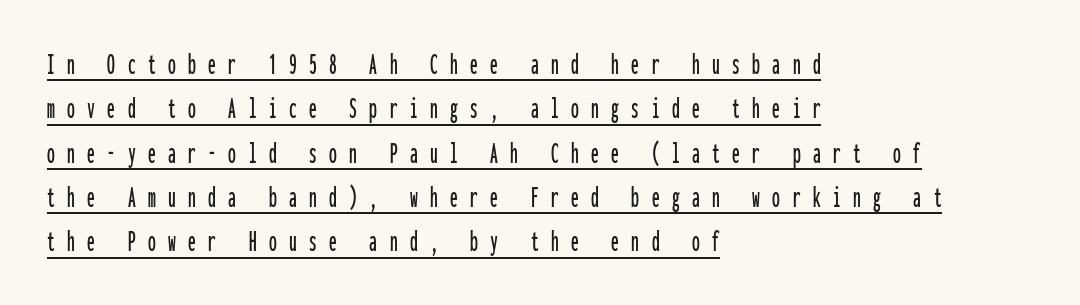
The image shows 31 px condensed sans-serif type, upright, monospaced; set left-aligned, normal line spacing (1.43x), unusually wide letter spacing (+0.4 em), underlined; low stroke contrast and a medium x-height.
